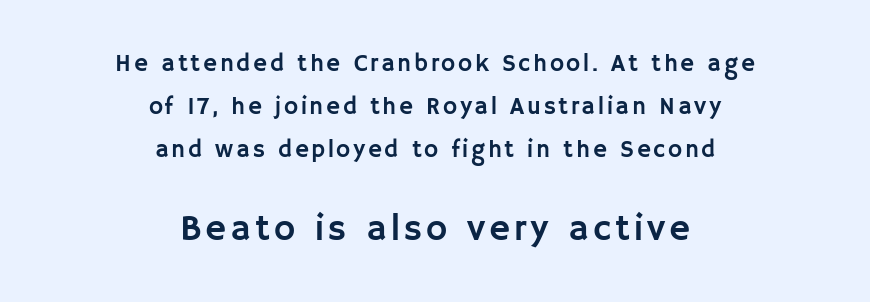
Does the type have serifs? No, each stem ends abruptly. Here the designer chose a conventional face with non-uniform glyph widths. The block sitting lower on the canvas is the one with enlarged characters. Ordinary non-slanted type is in use. A bare baseline throughout the passage. Visually the block forms a symmetrical silhouette, jagged on both flanks.
